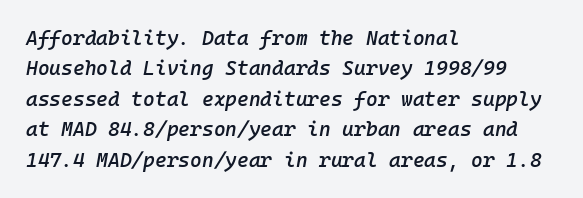
The image shows 20 px text type, italic (leaning right); set left-aligned, normal line spacing (1.52x), normal letter spacing, not underlined.
